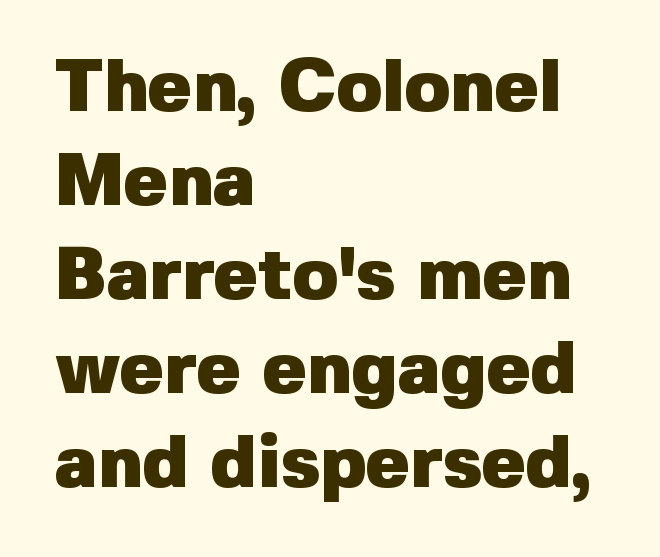
This rendering features lettering with no underline. What's the leading like? Ordinary, nothing unusual. Tracking value appears to be zero — textbook default spacing. The typography opts for an upright posture over an oblique one. The characters display no serif detailing; their extremities are plain.
